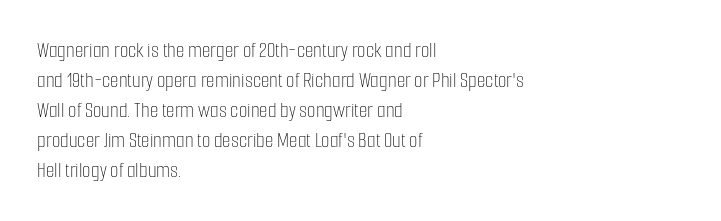
{"italic": "no", "bold": "no", "underline": "no", "align": "left", "line_spacing": "normal", "line_spacing_ratio": 1.36, "letter_spacing": "normal", "letter_spacing_em": 0.0, "glyph_px": 22}
